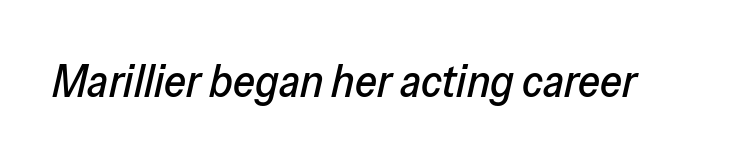
Descender tails drop into unmarked territory. Quick note: italic. These lines are rendered in a variable-pitch font. Characters follow at the spacing the type designer built in.
